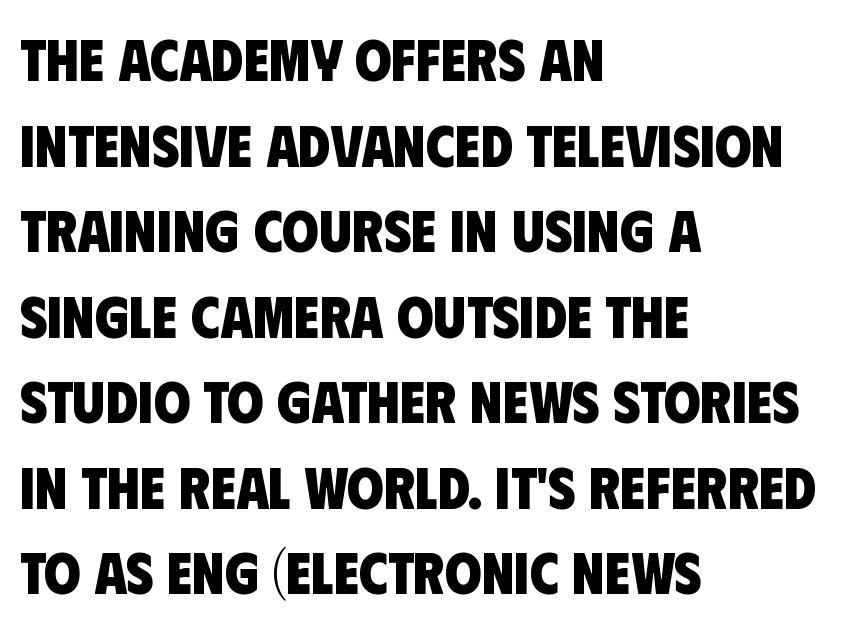
The image shows 59 px heavy, condensed sans-serif type; set left-aligned, normal line spacing (1.45x), normal letter spacing, not underlined; low stroke contrast and a large x-height.
